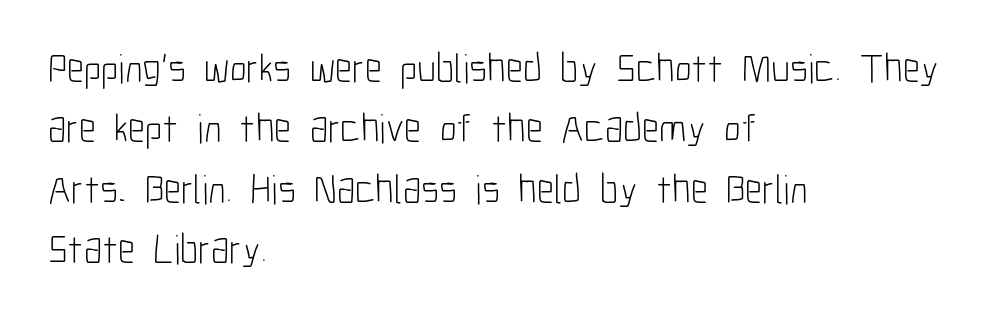
The image shows 41 px light, condensed sans-serif type, upright; set left-aligned, normal line spacing (1.47x), normal letter spacing, not underlined; low stroke contrast and a medium x-height.
